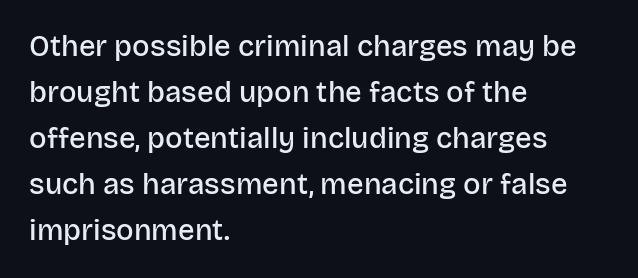
{"serif": "no", "italic": "no", "bold": "semi", "weight": "semibold", "width": "normal", "stroke_contrast": "low", "x_height": "large", "monospaced": "no", "underline": "no", "align": "left", "line_spacing": "normal", "line_spacing_ratio": 1.59, "letter_spacing": "normal", "letter_spacing_em": 0.0, "glyph_px": 29}
